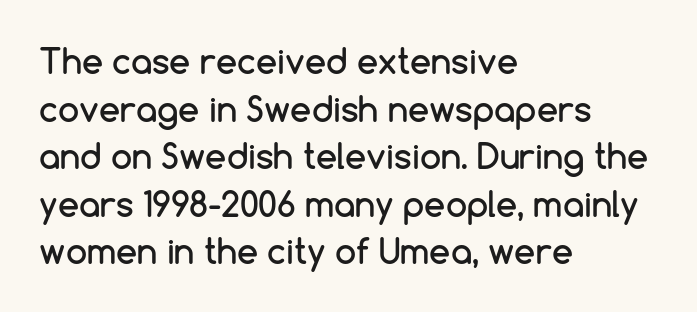
The image shows 34 px sans-serif type, upright; set left-aligned, normal line spacing (1.4x), normal letter spacing, not underlined; low stroke contrast and a medium x-height.
